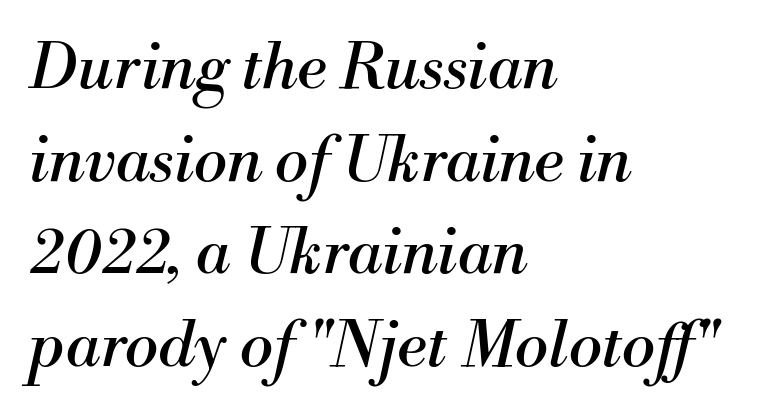
{"serif": "yes", "italic": "yes", "lean": "right", "slant_degrees": 13, "bold": "no", "weight": "regular", "width": "normal", "stroke_contrast": "medium", "x_height": "small", "monospaced": "no", "underline": "no", "align": "left", "line_spacing": "normal", "line_spacing_ratio": 1.47, "letter_spacing": "normal", "letter_spacing_em": 0.0, "glyph_px": 63}
